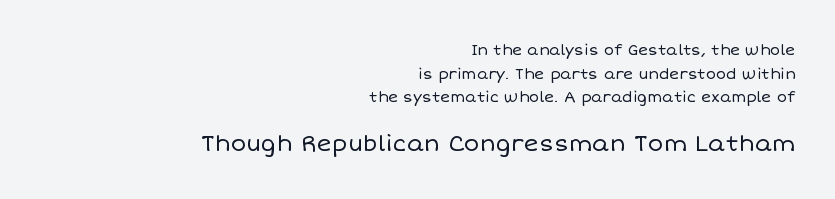
The image shows 23 px text type, upright; set right-aligned, normal line spacing (1.57x), normal letter spacing, not underlined; the second (bottom) block is 1.53x larger.
